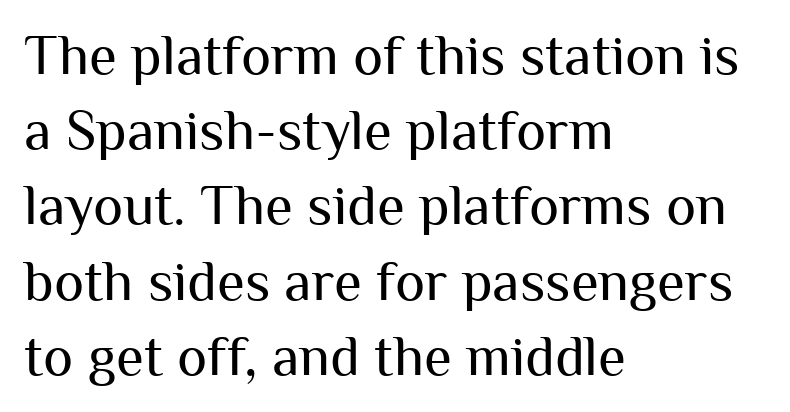
{"serif": "no", "italic": "no", "bold": "no", "weight": "regular", "width": "normal", "stroke_contrast": "medium", "x_height": "medium", "monospaced": "no", "underline": "no", "align": "left", "line_spacing": "normal", "line_spacing_ratio": 1.32, "letter_spacing": "normal", "letter_spacing_em": 0.0, "glyph_px": 57}
